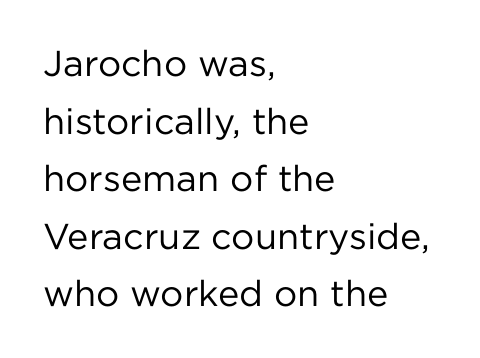
The letters stand straight up with perfectly vertical stems. This rendering features lettering with no underline. Successive baselines arrive at the customary interval. Counters stay open thanks to moderate or lighter strokes. Standard letterfit; no display-style spreading of the glyphs.
